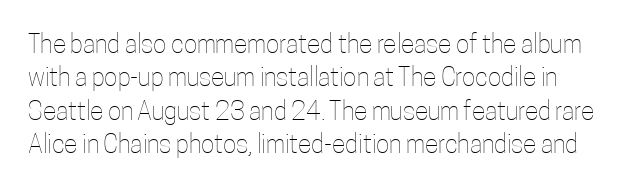
The image shows 25 px text type, upright; set normal line spacing (1.34x), normal letter spacing, not underlined.
